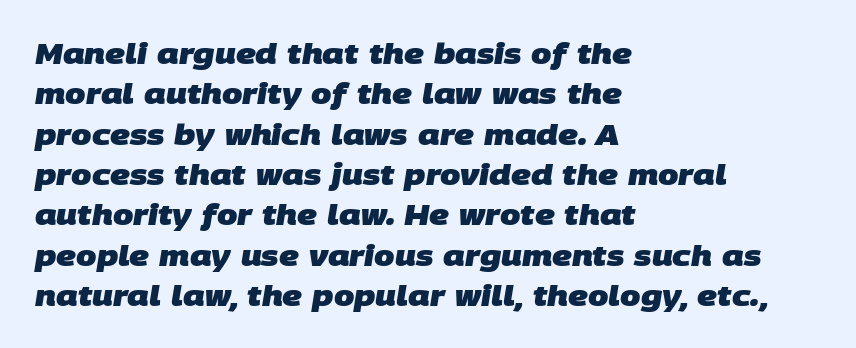
{"serif": "no", "bold": "yes", "weight": "heavy", "width": "normal", "stroke_contrast": "low", "x_height": "large", "monospaced": "no", "underline": "no", "align": "left", "line_spacing": "normal", "line_spacing_ratio": 1.39, "letter_spacing": "normal", "letter_spacing_em": 0.0, "glyph_px": 29}
